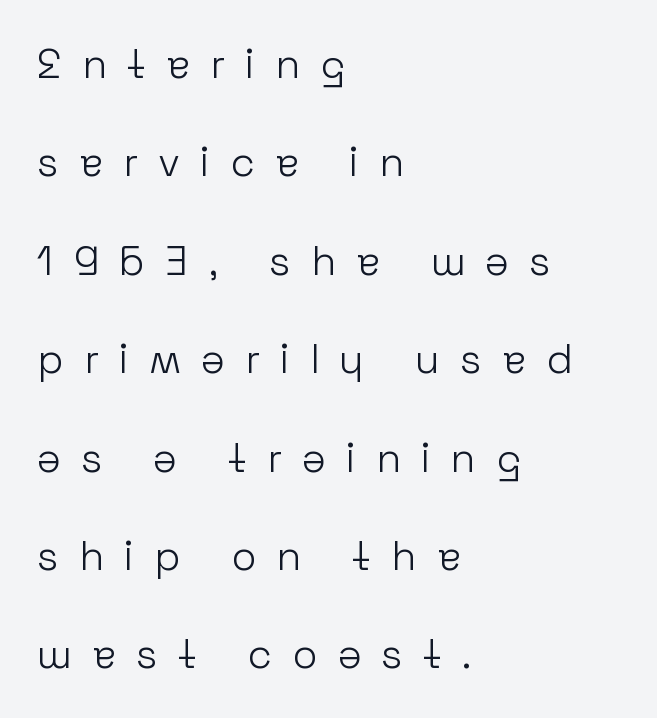
The face used here is rendered with a markedly widened letterfit. Stroke terminals: plain, sans-serif. Think standard paragraph weight, or any step lighter than that. This is the regular roman posture of the typeface. The words here are not underlined. This sample is left-justified, so line endings fall wherever the words run out.
